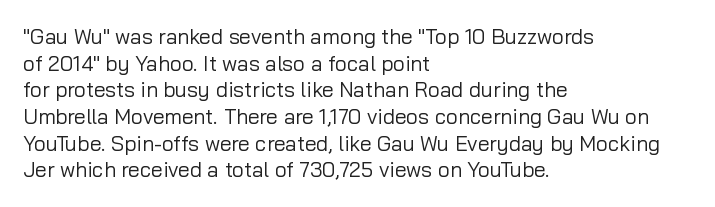
Q: Is the text bold? A: No.
Q: Is the text italic (slanted)? A: No, it is upright.
Q: Is the text underlined? A: No.
Q: How is the paragraph aligned? A: Left-aligned.
Q: Is the spacing between letters normal or unusually wide? A: Normal.
Q: Is the spacing between lines tight, normal or loose? A: Normal.
